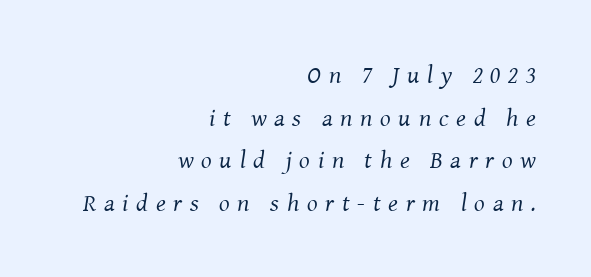
Slant detected: the letters are inclined. Heft: none added — not bold. Layout note: lines flush right. The tracking reads as deliberately expanded to a designer's eye.
